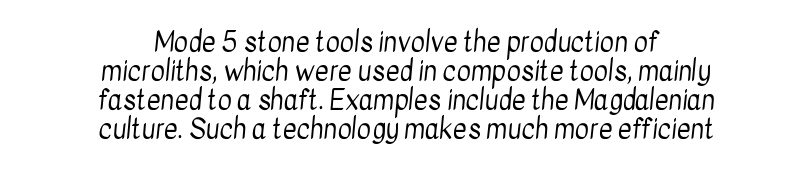
Q: Is the text bold? A: No.
Q: Is the text underlined? A: No.
Q: How is the paragraph aligned? A: Centered.
Q: Is the spacing between letters normal or unusually wide? A: Normal.
Q: Is the spacing between lines tight, normal or loose? A: Tight.
